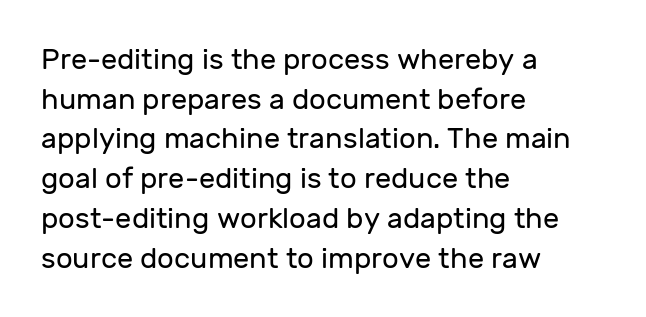
{"serif": "no", "italic": "no", "bold": "no", "weight": "regular", "width": "normal", "stroke_contrast": "low", "x_height": "medium", "monospaced": "no", "underline": "no", "align": "left", "line_spacing": "normal", "line_spacing_ratio": 1.37, "letter_spacing": "normal", "letter_spacing_em": 0.0, "glyph_px": 29}
